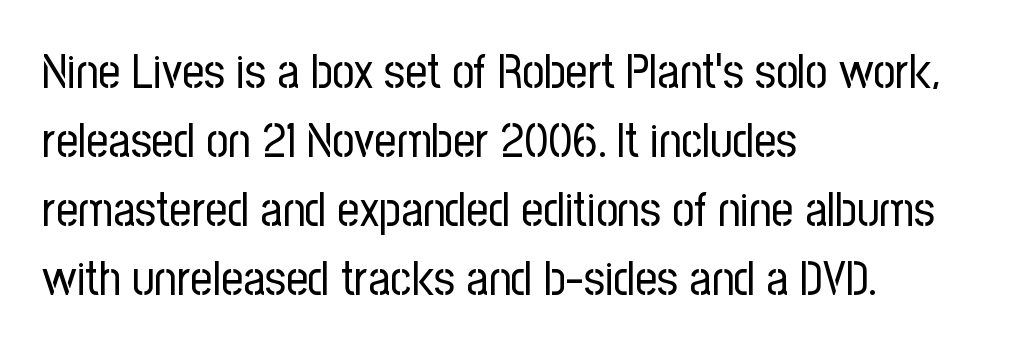
Caption: multi-line text, flush left, ragged right. Proportional: the letters do not fall into vertical columns. This is the regular roman posture of the typeface. Letter spacing: default.
